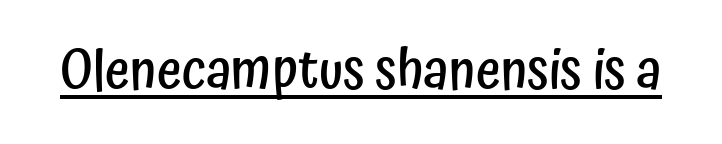
The image shows 54 px semibold, condensed sans-serif type, upright; set normal letter spacing, underlined; low stroke contrast and a medium x-height.
